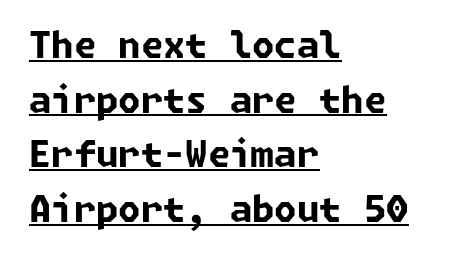
The image shows 36 px bold sans-serif type; set left-aligned, normal line spacing (1.52x), normal letter spacing, underlined; low stroke contrast and a medium x-height.
